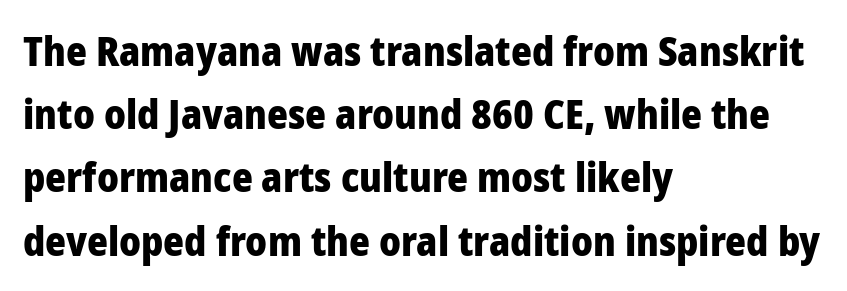
Q: Is the text bold? A: Yes.
Q: Is the text italic (slanted)? A: No, it is upright.
Q: Is the typeface a serif or a sans-serif typeface? A: Sans-serif.
Q: Is the text underlined? A: No.
Q: How is the paragraph aligned? A: Left-aligned.
Q: Is the spacing between letters normal or unusually wide? A: Normal.
Q: Is the spacing between lines tight, normal or loose? A: Normal.
Q: Width (condensed, normal, or wide)? A: Normal.
Q: Stroke contrast? A: Low.
Q: x-height? A: Medium.
Q: Monospaced? A: No.
